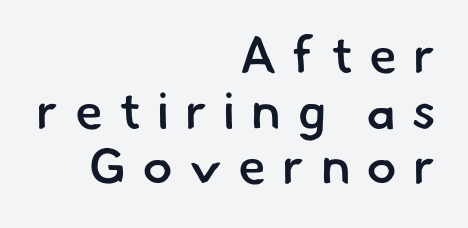
Q: Is the text bold? A: Semi-bold.
Q: Is the typeface a serif or a sans-serif typeface? A: Sans-serif.
Q: Is the text underlined? A: No.
Q: How is the paragraph aligned? A: Right-aligned.
Q: Is the spacing between letters normal or unusually wide? A: Unusually wide.
Q: Is the spacing between lines tight, normal or loose? A: Tight.
Q: Width (condensed, normal, or wide)? A: Normal.
Q: Stroke contrast? A: Low.
Q: x-height? A: Small.
Q: Monospaced? A: No.
